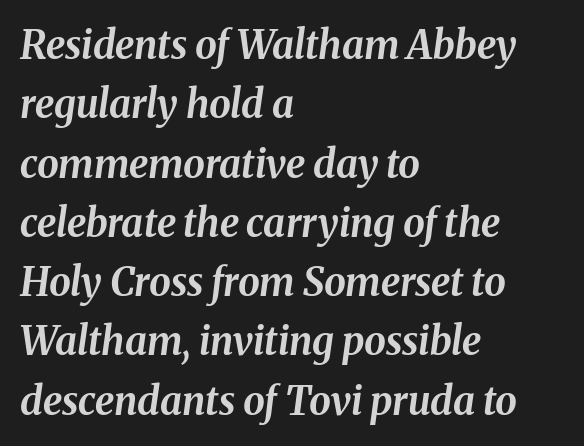
Q: Is the text bold? A: Yes.
Q: Is the text italic (slanted)? A: Yes, it leans right by about 8 degrees.
Q: Is the text underlined? A: No.
Q: How is the paragraph aligned? A: Left-aligned.
Q: Is the spacing between letters normal or unusually wide? A: Normal.
Q: Is the spacing between lines tight, normal or loose? A: Normal.
Q: Width (condensed, normal, or wide)? A: Normal.
Q: Stroke contrast? A: Medium.
Q: x-height? A: Medium.
Q: Monospaced? A: No.
